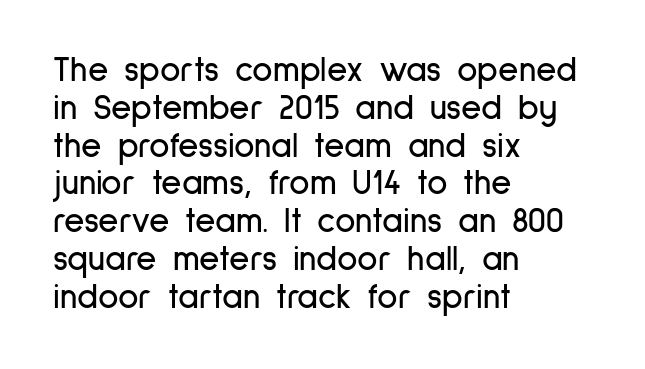
The passage shown is typeset with a sans-serif family. Type without underlining. Letter spacing: default. Looks like regular typesetting: each glyph gets only the width it needs. Short and long lines alike share a common starting point at left. Cramped leading.
